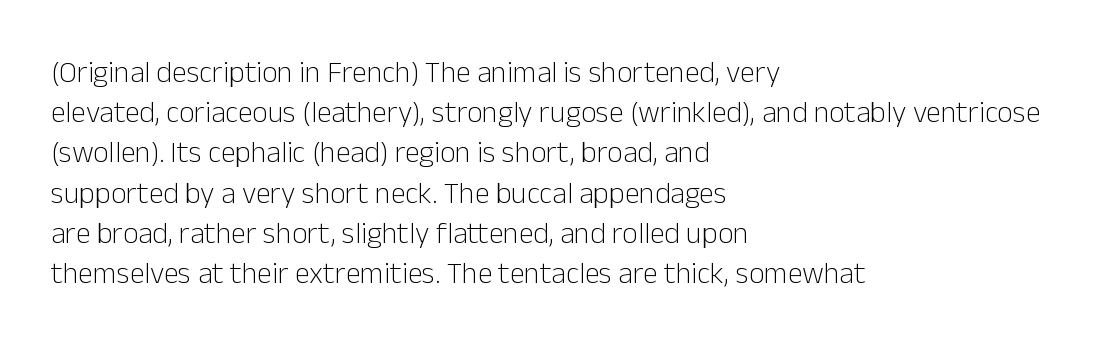
Q: Is the text bold? A: No.
Q: Is the text italic (slanted)? A: No, it is upright.
Q: Is the typeface a serif or a sans-serif typeface? A: Sans-serif.
Q: Is the text underlined? A: No.
Q: How is the paragraph aligned? A: Left-aligned.
Q: Is the spacing between letters normal or unusually wide? A: Normal.
Q: Is the spacing between lines tight, normal or loose? A: Normal.
Q: Width (condensed, normal, or wide)? A: Normal.
Q: Stroke contrast? A: Low.
Q: x-height? A: Medium.
Q: Monospaced? A: No.
